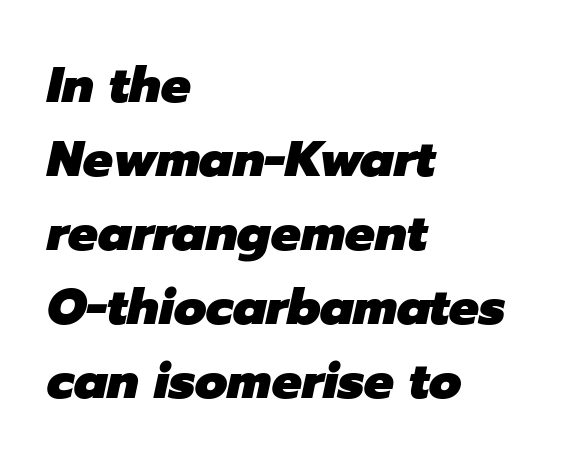
The passage shown is not underscored anywhere. Pretty heavy lettering here — definitely bold. Line spacing here is normal. Character widths vary here, with narrow letters taking less room than wide ones.
